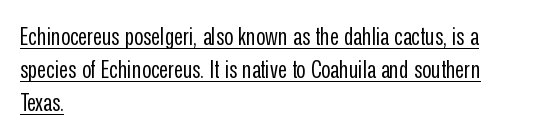
The image shows 25 px text type, upright; set left-aligned, normal line spacing (1.32x), normal letter spacing, underlined.
